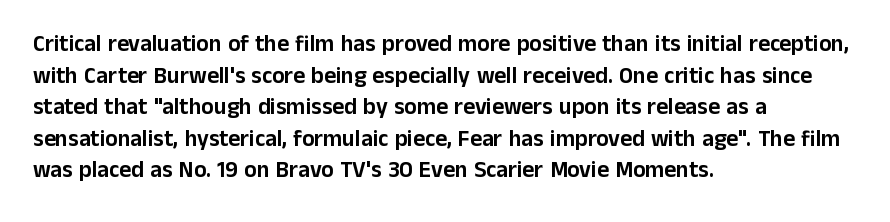
The letterforms sit shoulder to shoulder at normal distance. The paragraph has a hard left edge and a soft right edge. A clean baseline with only descenders dipping below it. No italicization has been applied; the sample stays upright.
